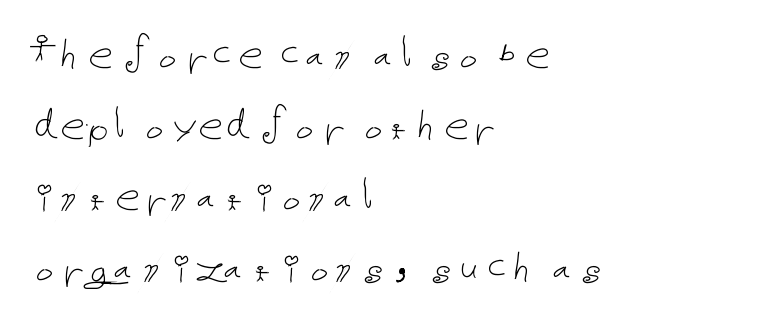
{"italic": "no", "bold": "no", "weight": "thin", "width": "normal", "stroke_contrast": "low", "x_height": "medium", "underline": "no", "align": "left", "line_spacing": "normal", "line_spacing_ratio": 1.45, "letter_spacing": "normal", "letter_spacing_em": 0.0, "glyph_px": 49}
